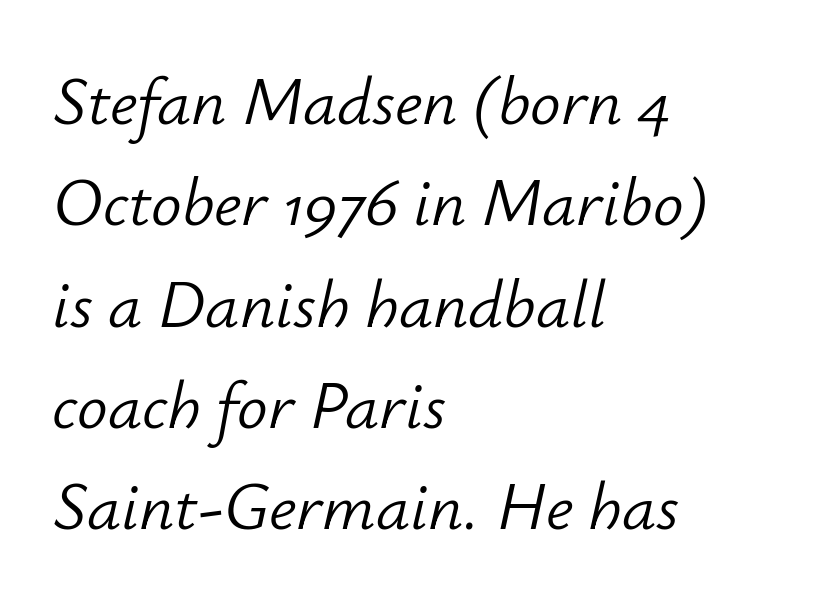
Q: Is the text bold? A: No.
Q: Is the text italic (slanted)? A: Yes, it leans right by about 12 degrees.
Q: Is the text underlined? A: No.
Q: How is the paragraph aligned? A: Left-aligned.
Q: Is the spacing between letters normal or unusually wide? A: Normal.
Q: Is the spacing between lines tight, normal or loose? A: Normal.
Q: Width (condensed, normal, or wide)? A: Normal.
Q: Stroke contrast? A: Low.
Q: x-height? A: Small.
Q: Monospaced? A: No.
